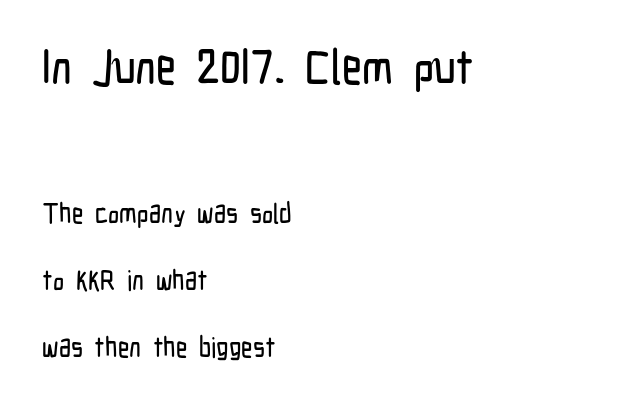
The image shows 49 px condensed sans-serif type, upright; set left-aligned, loose line spacing (2.4x), normal letter spacing, not underlined; the first (top) block is 1.75x larger; low stroke contrast and a medium x-height.
